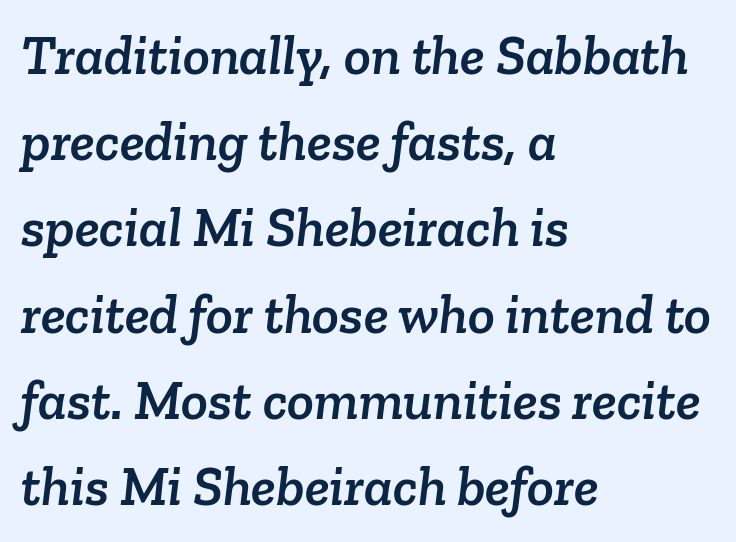
The typesetter chose a ragged-right arrangement here. Note the varied advance widths — an 'i' is clearly narrower than an 'm'. To sum up the face: it has serifs. Quick note: underline off.
